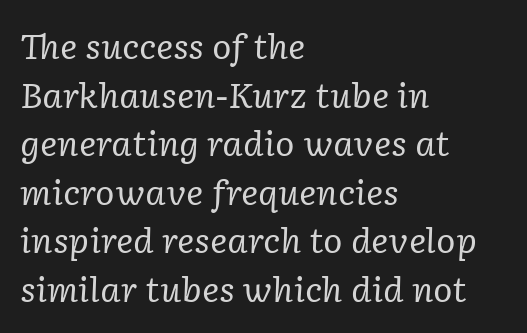
The image shows 33 px regular-weight serif type, italic (leaning right); set left-aligned, normal line spacing (1.47x), normal letter spacing, not underlined; low stroke contrast and a medium x-height.
